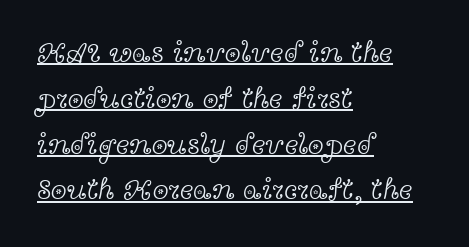
How would I describe the line gaps? Plain and ordinary. In terms of letterform style, serifs are clearly present. Here the designer chose a conventional face with non-uniform glyph widths. Notice how the stems are strictly vertical — no italics here. No extra ink here — the face is not bold.
